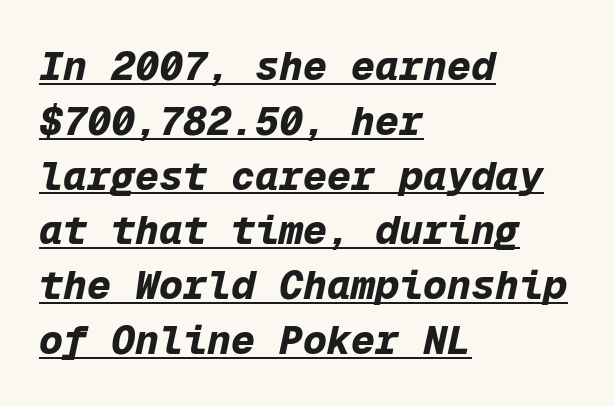
Q: Is the text bold? A: Yes.
Q: Is the text italic (slanted)? A: Yes, it leans right by about 12 degrees.
Q: Is the text underlined? A: Yes.
Q: How is the paragraph aligned? A: Left-aligned.
Q: Is the spacing between letters normal or unusually wide? A: Normal.
Q: Is the spacing between lines tight, normal or loose? A: Normal.
Q: Width (condensed, normal, or wide)? A: Normal.
Q: Stroke contrast? A: Low.
Q: x-height? A: Medium.
Q: Monospaced? A: Yes.
